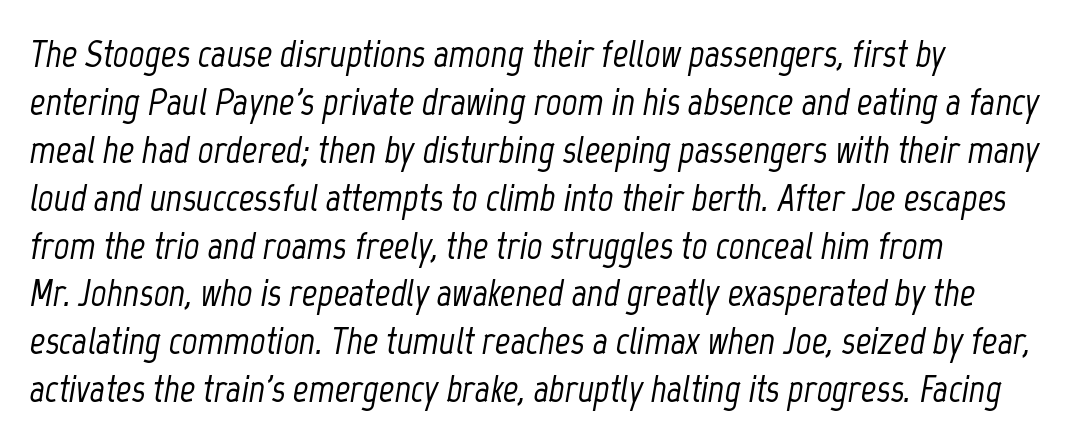
Q: Is the text italic (slanted)? A: Yes, it leans right by about 12 degrees.
Q: Is the text underlined? A: No.
Q: How is the paragraph aligned? A: Left-aligned.
Q: Is the spacing between letters normal or unusually wide? A: Normal.
Q: Is the spacing between lines tight, normal or loose? A: Normal.
Q: Width (condensed, normal, or wide)? A: Condensed.
Q: Stroke contrast? A: Low.
Q: x-height? A: Medium.
Q: Monospaced? A: No.
